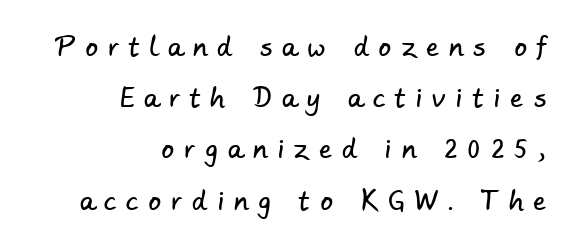
The image shows 25 px text type; set right-aligned, loose line spacing (2.05x), unusually wide letter spacing (+0.41 em), not underlined.
